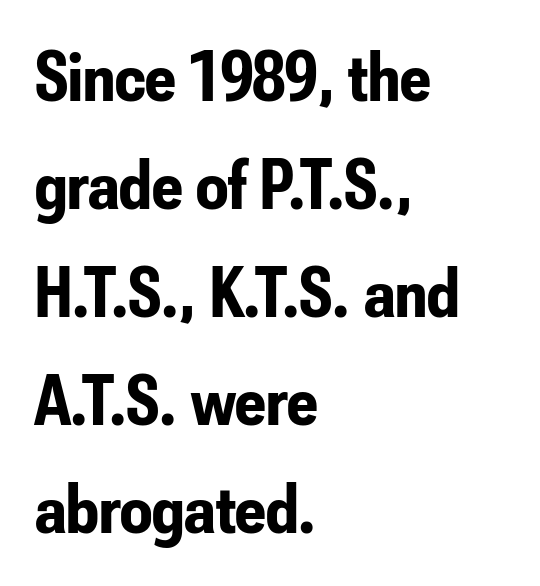
The image shows 71 px bold, condensed sans-serif type, upright; set left-aligned, normal line spacing (1.52x), normal letter spacing, not underlined; low stroke contrast and a small x-height.
